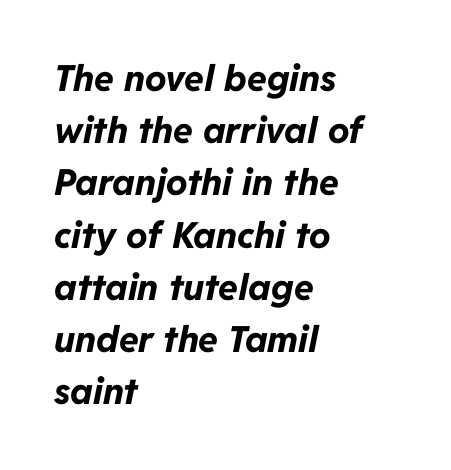
The image shows 36 px bold type, italic (leaning right); set left-aligned, normal line spacing (1.45x), normal letter spacing, not underlined; low stroke contrast and a medium x-height.
